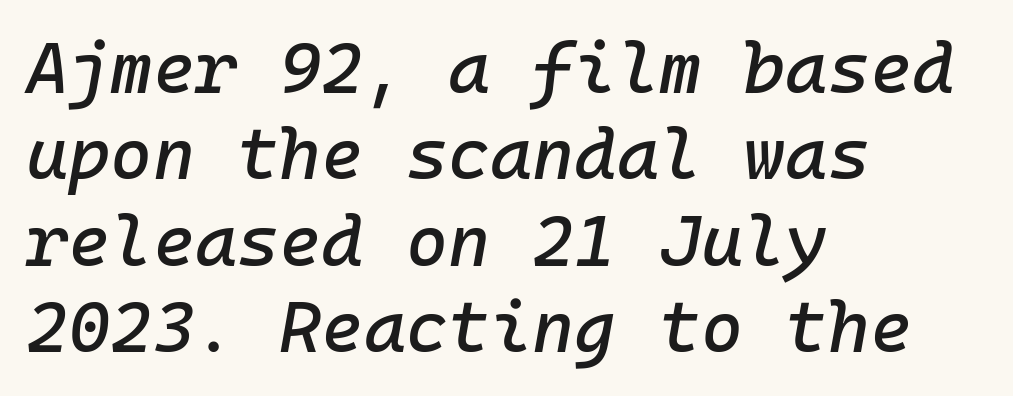
The image shows 72 px text type, italic (leaning right), monospaced; set left-aligned, line spacing 1.2x, normal letter spacing, not underlined; low stroke contrast and a medium x-height.
